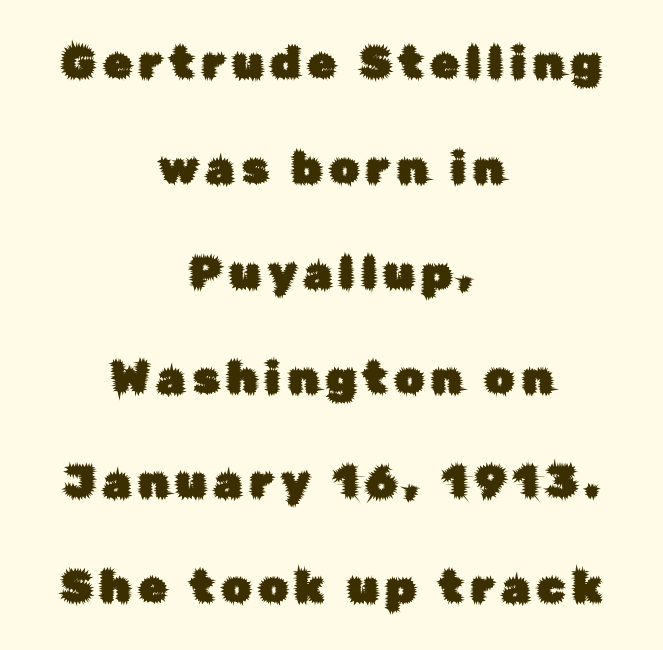
Q: Is the text italic (slanted)? A: No, it is upright.
Q: Is the typeface a serif or a sans-serif typeface? A: Sans-serif.
Q: Is the text underlined? A: No.
Q: How is the paragraph aligned? A: Centered.
Q: Is the spacing between lines tight, normal or loose? A: Loose.
Q: Width (condensed, normal, or wide)? A: Normal.
Q: Stroke contrast? A: Low.
Q: x-height? A: Medium.
Q: Monospaced? A: No.
